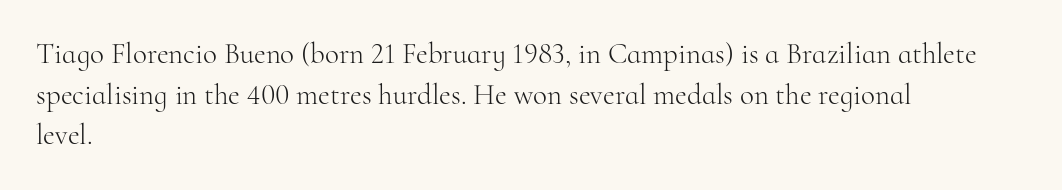
The image shows 29 px light serif type, upright; set left-aligned, normal line spacing (1.4x), normal letter spacing, not underlined; high stroke contrast and a small x-height.
